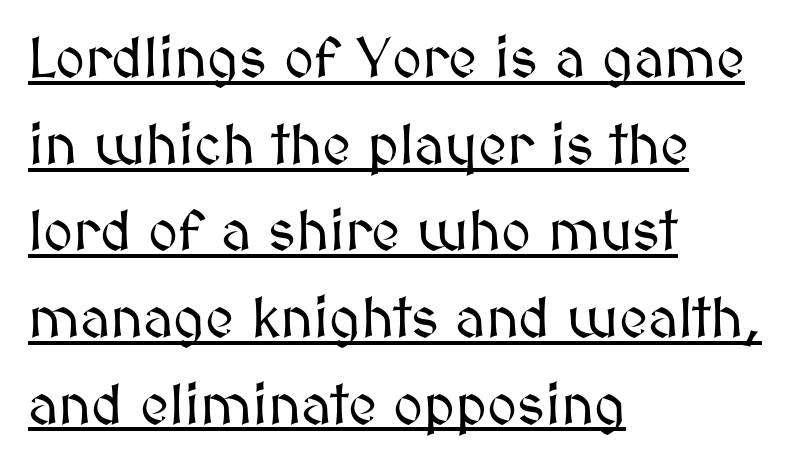
{"italic": "no", "width": "normal", "stroke_contrast": "medium", "x_height": "medium", "monospaced": "no", "underline": "yes", "align": "left", "line_spacing": "normal", "line_spacing_ratio": 1.52, "letter_spacing": "normal", "letter_spacing_em": 0.0, "glyph_px": 57}
